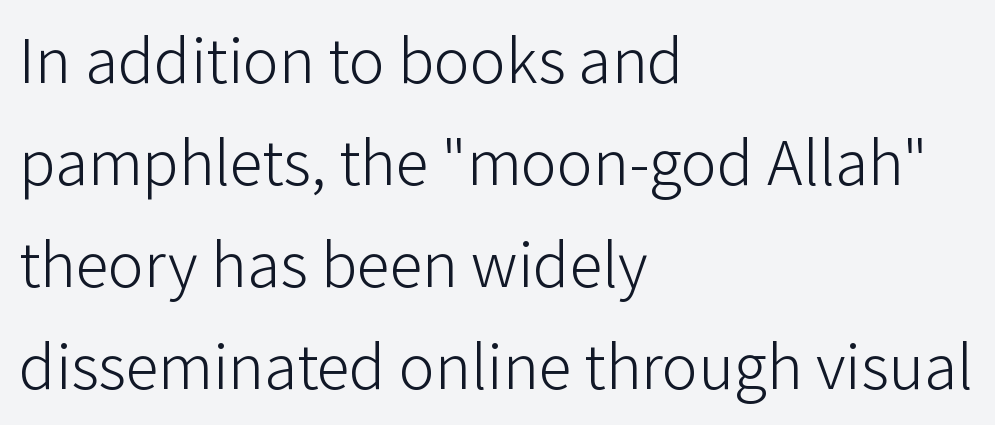
The image shows 67 px light sans-serif type, upright; set left-aligned, normal line spacing (1.52x), normal letter spacing, not underlined; low stroke contrast and a medium x-height.
